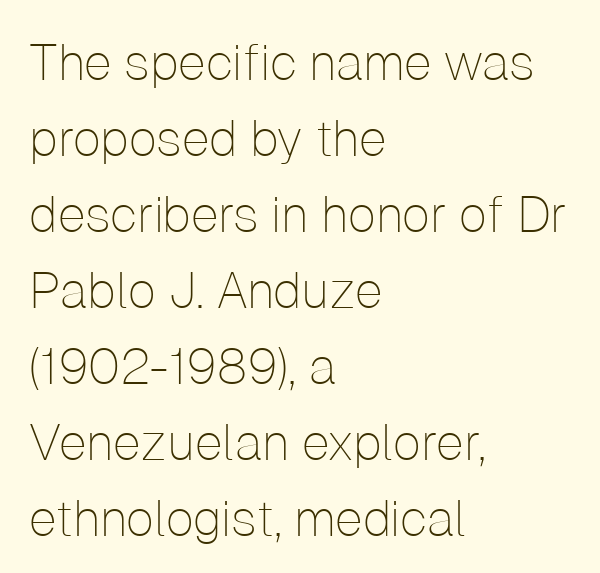
Q: Is the text bold? A: No.
Q: Is the text italic (slanted)? A: No, it is upright.
Q: Is the typeface a serif or a sans-serif typeface? A: Sans-serif.
Q: Is the text underlined? A: No.
Q: How is the paragraph aligned? A: Left-aligned.
Q: Is the spacing between letters normal or unusually wide? A: Normal.
Q: Is the spacing between lines tight, normal or loose? A: Normal.
Q: Width (condensed, normal, or wide)? A: Normal.
Q: Stroke contrast? A: Low.
Q: x-height? A: Medium.
Q: Monospaced? A: No.
